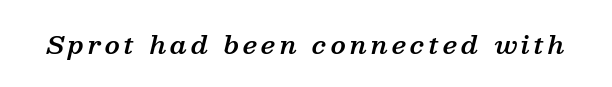
The image shows 25 px text type, italic (leaning right); set not underlined.
